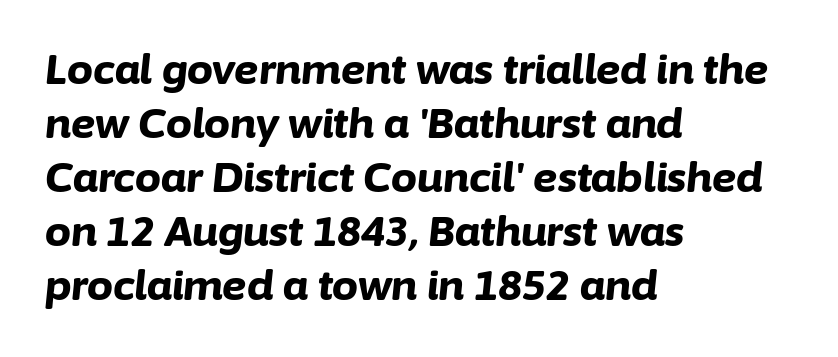
{"italic": "yes", "lean": "right", "slant_degrees": 6, "bold": "yes", "weight": "bold", "width": "normal", "stroke_contrast": "low", "x_height": "medium", "monospaced": "no", "underline": "no", "align": "left", "line_spacing": "normal", "line_spacing_ratio": 1.32, "letter_spacing": "normal", "letter_spacing_em": 0.0, "glyph_px": 41}
